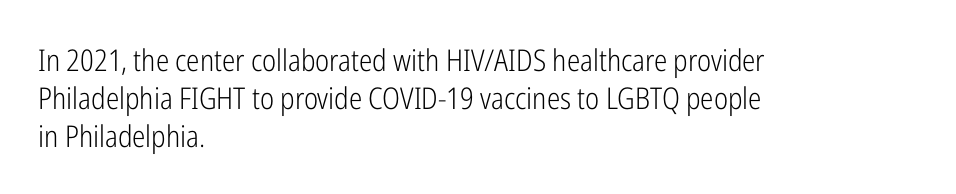
The image shows 30 px light, condensed sans-serif type, upright; set left-aligned, normal line spacing (1.26x), normal letter spacing, not underlined; low stroke contrast and a medium x-height.
